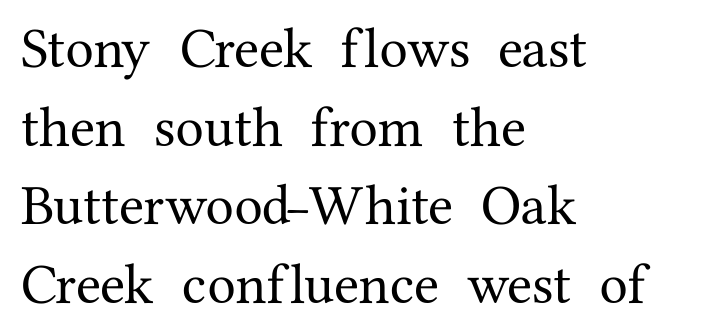
{"serif": "yes", "italic": "no", "width": "normal", "stroke_contrast": "medium", "x_height": "medium", "monospaced": "no", "underline": "no", "align": "left", "line_spacing": "normal", "line_spacing_ratio": 1.38, "letter_spacing": "normal", "letter_spacing_em": 0.0, "glyph_px": 57}
